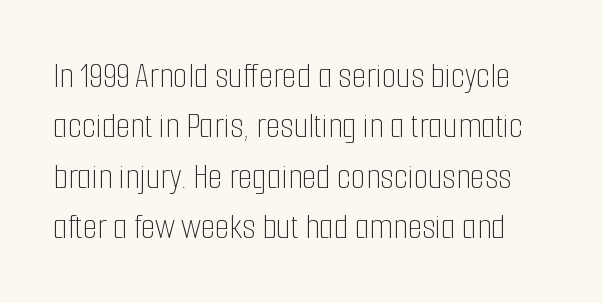
Proportional: the letters do not fall into vertical columns. The type sits square on the baseline with zero lean. Between one letter and the next there's only the usual sliver of space. Weight: in the light-to-regular range.
